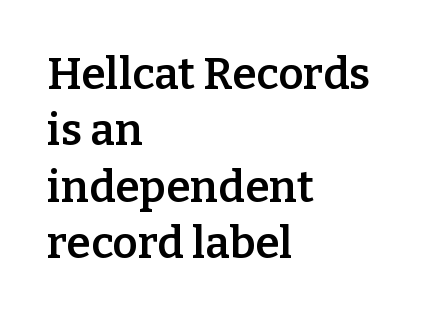
The image shows 44 px semibold serif type, upright; set left-aligned, normal line spacing (1.28x), normal letter spacing, not underlined; low stroke contrast and a medium x-height.
